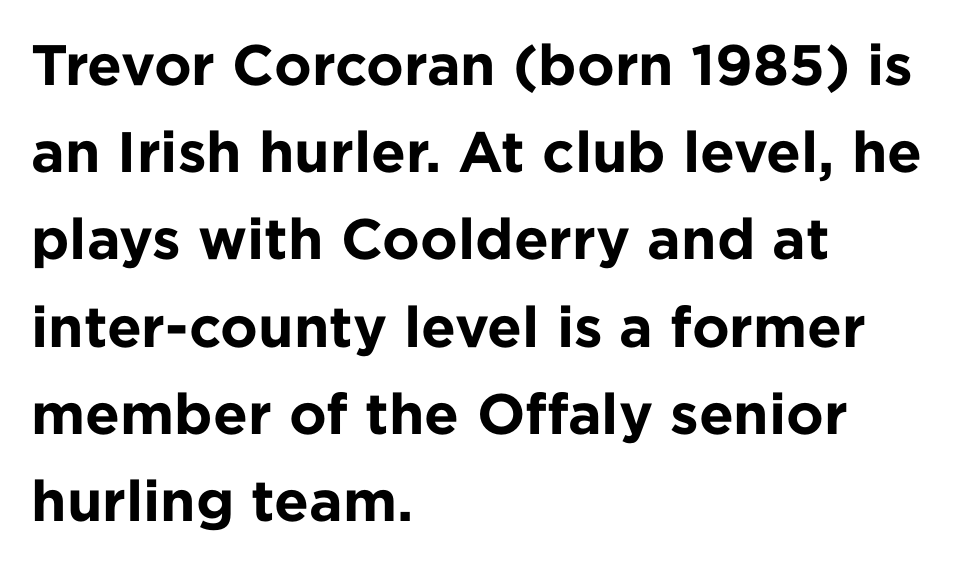
The image shows 57 px bold sans-serif type, upright; set left-aligned, normal line spacing (1.53x), normal letter spacing, not underlined; low stroke contrast and a medium x-height.
